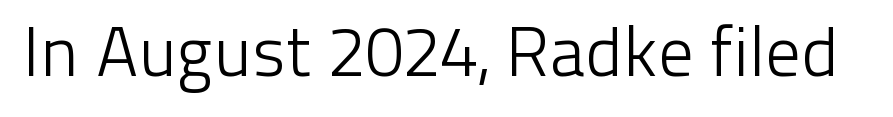
The image shows 70 px light sans-serif type, upright; set normal letter spacing, not underlined; low stroke contrast and a medium x-height.
